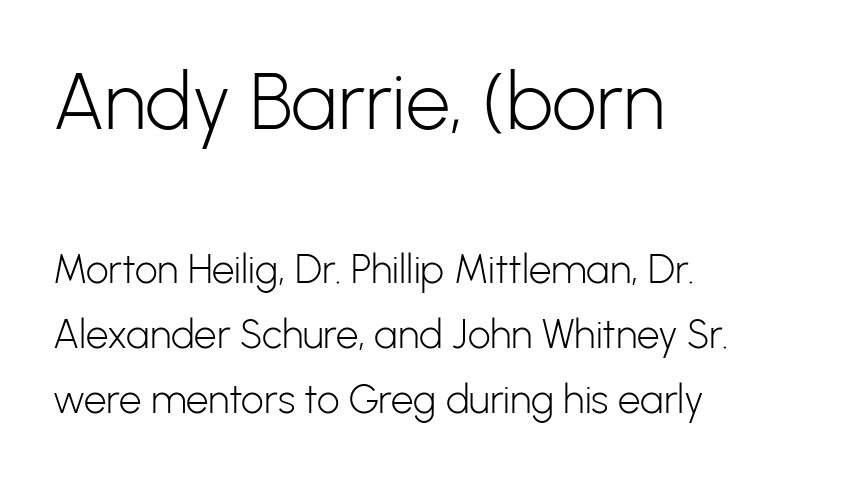
Is the letter spacing exaggerated? No — it looks like the ordinary default. Notice how descenders clear the ascenders below comfortably — that's standard leading. Is this a fixed-width face? No — the glyphs have proportional, varying widths. No letter is thick-stroked: the sample isn't bold. Teacher's note: observe the even left margin — that is flush-left alignment. Nothing sits at the stroke ends, so this counts as sans-serif.
